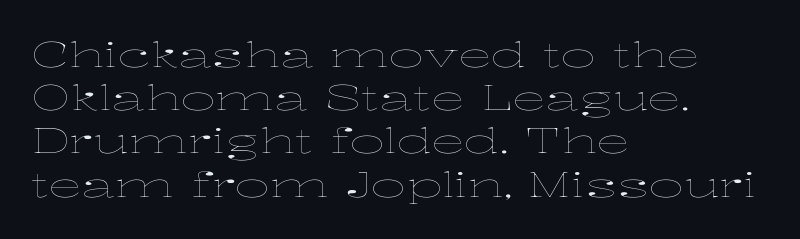
Q: Is the text bold? A: No.
Q: Is the text italic (slanted)? A: No, it is upright.
Q: Is the text underlined? A: No.
Q: How is the paragraph aligned? A: Left-aligned.
Q: Is the spacing between letters normal or unusually wide? A: Normal.
Q: Is the spacing between lines tight, normal or loose? A: Normal.
Q: Width (condensed, normal, or wide)? A: Wide.
Q: Stroke contrast? A: Low.
Q: x-height? A: Medium.
Q: Monospaced? A: No.
